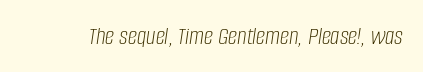
No chunkiness to these letters — they're not bold. Is the type slanted? Yes — the strokes lean at a clear angle. The baseline area is clear. The face used here is rendered with its standard letterfit.
